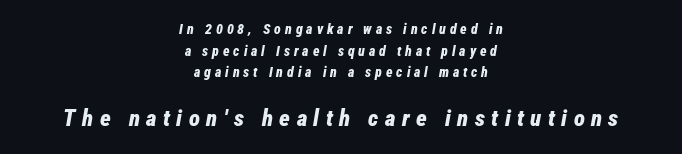
Q: Is the text bold? A: Yes.
Q: Is the text italic (slanted)? A: Yes, it leans right by about 12 degrees.
Q: Is the text underlined? A: No.
Q: How is the paragraph aligned? A: Centered.
Q: Is the spacing between letters normal or unusually wide? A: Unusually wide.
Q: Is the spacing between lines tight, normal or loose? A: Normal.
Q: Which block of text is set in a larger size, the first (top) or the second (bottom)? A: The second (bottom) one.
